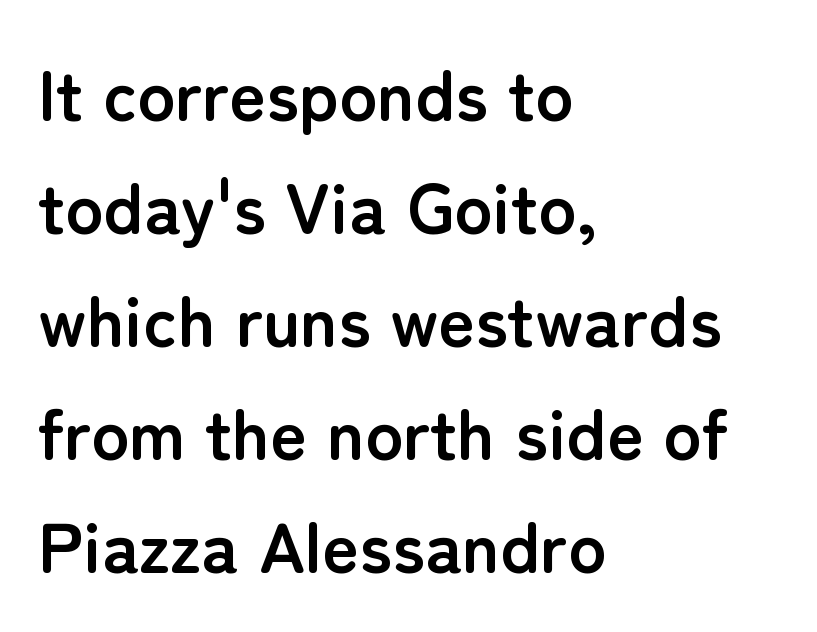
The image shows 71 px semibold sans-serif type, upright; set left-aligned, normal line spacing (1.59x), normal letter spacing, not underlined; low stroke contrast and a medium x-height.
